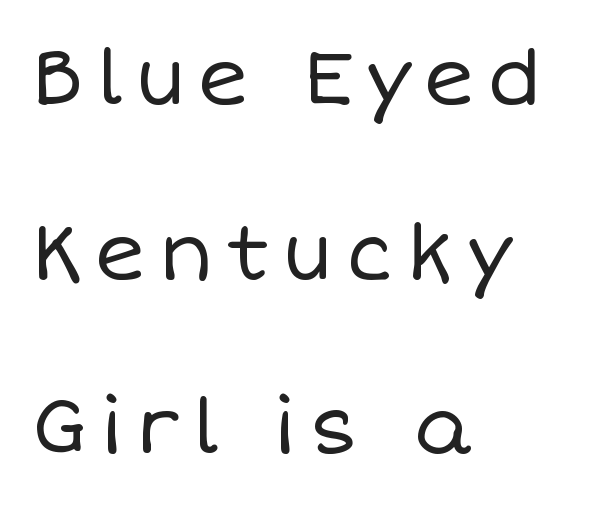
Q: Is the text bold? A: No.
Q: Is the text italic (slanted)? A: No, it is upright.
Q: Is the text underlined? A: No.
Q: How is the paragraph aligned? A: Left-aligned.
Q: Is the spacing between lines tight, normal or loose? A: Loose.
Q: Width (condensed, normal, or wide)? A: Normal.
Q: Stroke contrast? A: Low.
Q: x-height? A: Large.
Q: Monospaced? A: No.
